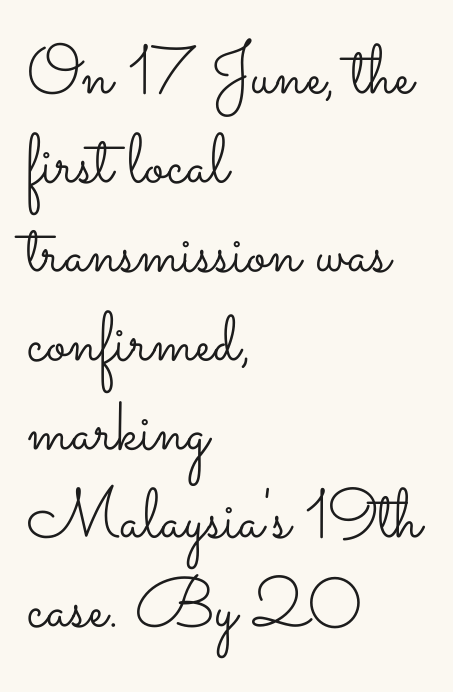
The image shows 70 px light, wide type; set left-aligned, normal line spacing (1.27x), normal letter spacing, not underlined; low stroke contrast and a small x-height.
